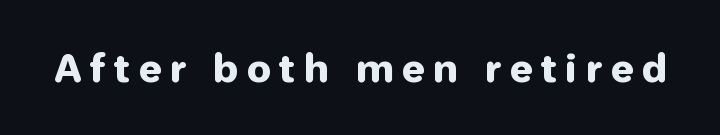
Posture: upright roman. Does the type have serifs? No, each stem ends abruptly. Compared with typical body copy, the letter spacing here is much looser. Underlining? Definitely not there.
